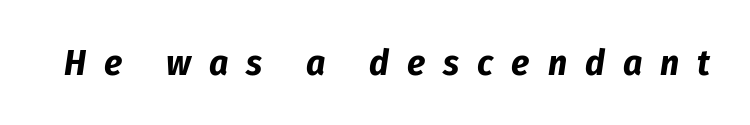
Someone cranked the tracking dial way up on this one. Spacing verdict: proportional, widths tailored to each character. Glance below the letters and you will spot only blank space. The text carries the slant typical of an italic or oblique font. The sample has been set heavy, in full bold.
